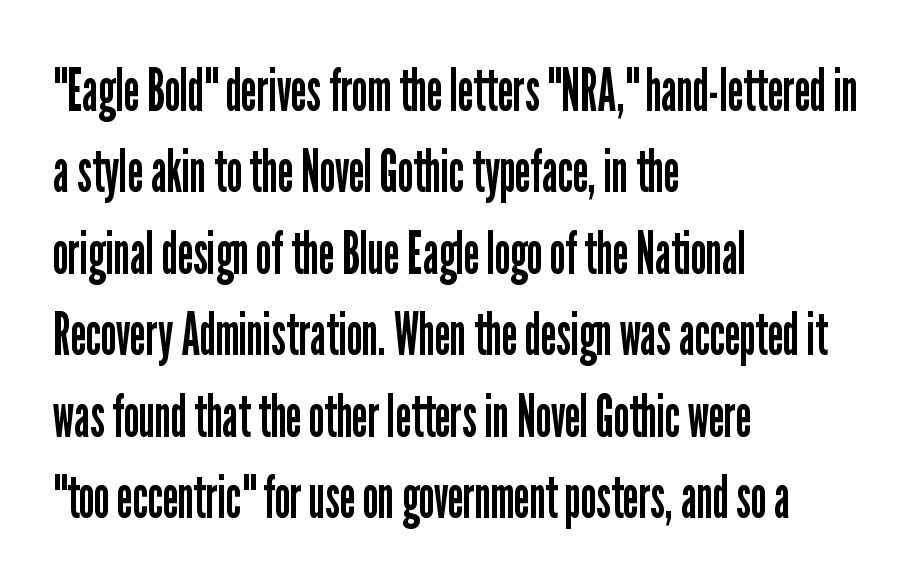
The image shows 59 px regular-weight, condensed sans-serif type, upright; set left-aligned, normal line spacing (1.38x), normal letter spacing, not underlined; low stroke contrast and a medium x-height.
